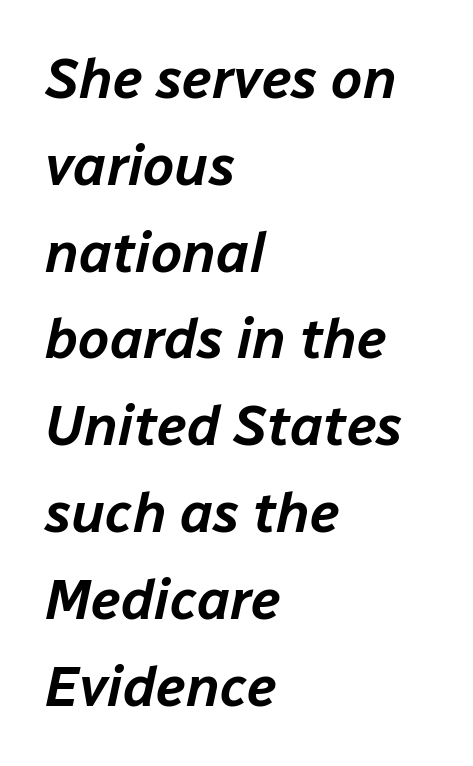
Q: Is the text italic (slanted)? A: Yes, it leans right by about 12 degrees.
Q: Is the text underlined? A: No.
Q: How is the paragraph aligned? A: Left-aligned.
Q: Is the spacing between letters normal or unusually wide? A: Normal.
Q: Is the spacing between lines tight, normal or loose? A: Normal.
Q: Width (condensed, normal, or wide)? A: Normal.
Q: Stroke contrast? A: Low.
Q: x-height? A: Medium.
Q: Monospaced? A: No.
